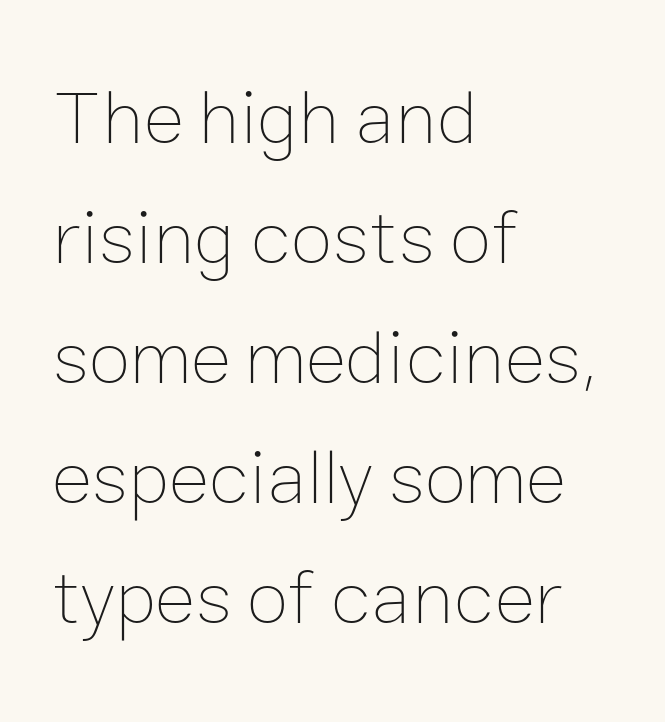
The image shows 77 px thin type, upright; set left-aligned, normal line spacing (1.56x), normal letter spacing, not underlined; low stroke contrast and a medium x-height.
